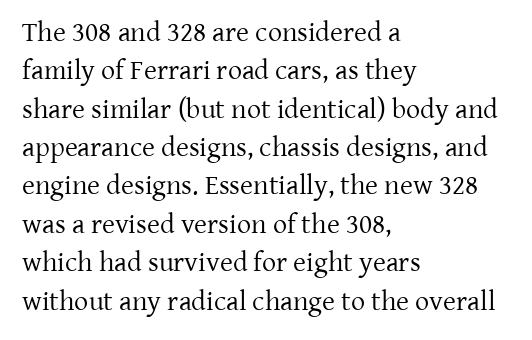
Q: Is the text bold? A: No.
Q: Is the text italic (slanted)? A: No, it is upright.
Q: Is the typeface a serif or a sans-serif typeface? A: Serif.
Q: Is the text underlined? A: No.
Q: How is the paragraph aligned? A: Left-aligned.
Q: Is the spacing between letters normal or unusually wide? A: Normal.
Q: Is the spacing between lines tight, normal or loose? A: Normal.
Q: Width (condensed, normal, or wide)? A: Normal.
Q: Stroke contrast? A: Low.
Q: x-height? A: Medium.
Q: Monospaced? A: No.
